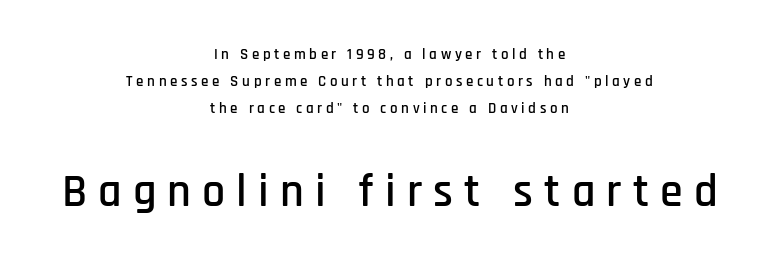
{"serif": "no", "italic": "no", "width": "condensed", "stroke_contrast": "low", "x_height": "large", "monospaced": "no", "underline": "no", "align": "center", "line_spacing_ratio": 1.81, "letter_spacing": "wide", "letter_spacing_em": 0.24, "larger_block": "second", "size_ratio": 3.07, "glyph_px": 46}
